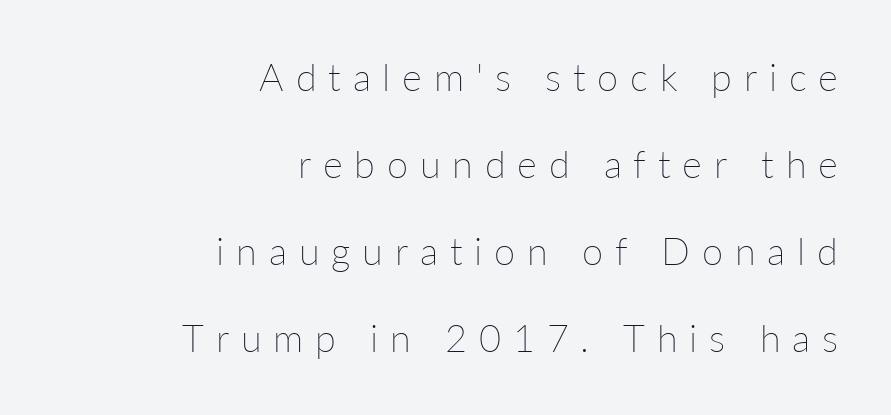
{"italic": "no", "bold": "no", "weight": "thin", "width": "normal", "stroke_contrast": "low", "x_height": "medium", "monospaced": "no", "underline": "no", "align": "right", "line_spacing": "loose", "line_spacing_ratio": 2.29, "letter_spacing": "wide", "letter_spacing_em": 0.31, "glyph_px": 38}
